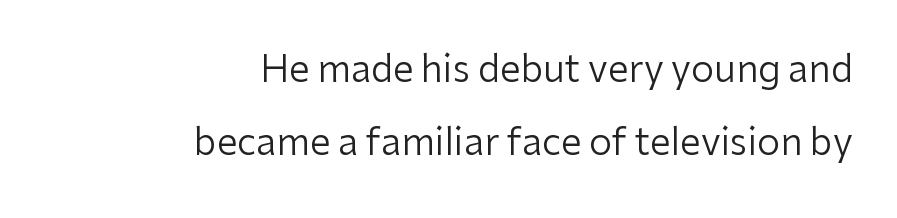
{"serif": "no", "italic": "no", "bold": "no", "weight": "regular", "width": "normal", "stroke_contrast": "low", "x_height": "medium", "monospaced": "no", "underline": "no", "align": "right", "line_spacing": "loose", "line_spacing_ratio": 1.98, "letter_spacing": "normal", "letter_spacing_em": 0.0, "glyph_px": 37}
